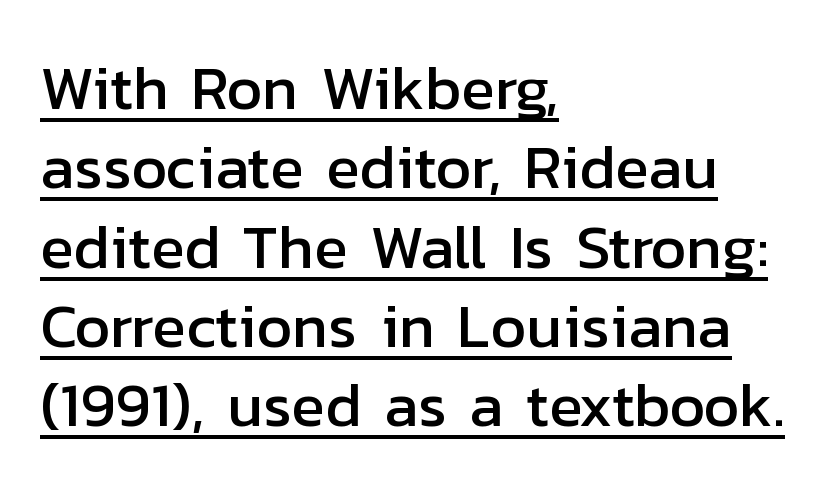
The rendering uses the underline text-decoration. Think of a printed novel: that variable character pitch is what you see here. Ordinary non-slanted type is in use. Observe the ordinary spacing: letters are neighbours, not strangers. Vertically, the passage feels balanced, rows spaced as you'd expect. The text was rendered using a sans face with plain stroke endings.
